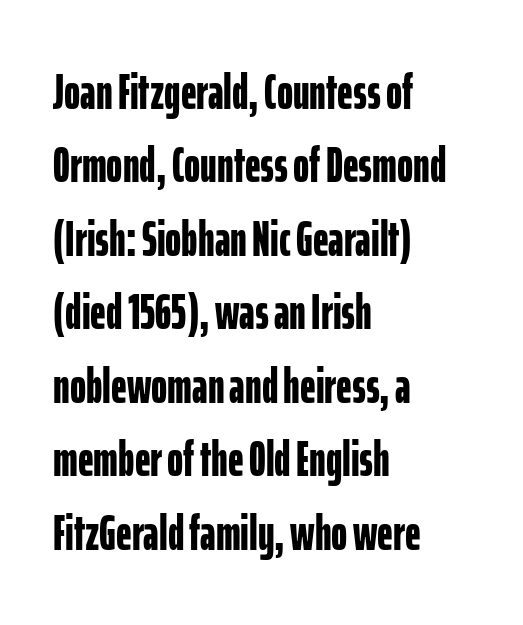
The rendering uses a bold face; every stroke is thick and dark. Does the leading feel generous? No, just average. A typesetter would call this zero additional tracking. The letters stand straight up with perfectly vertical stems. In terms of letterform style, serifs are entirely absent.
